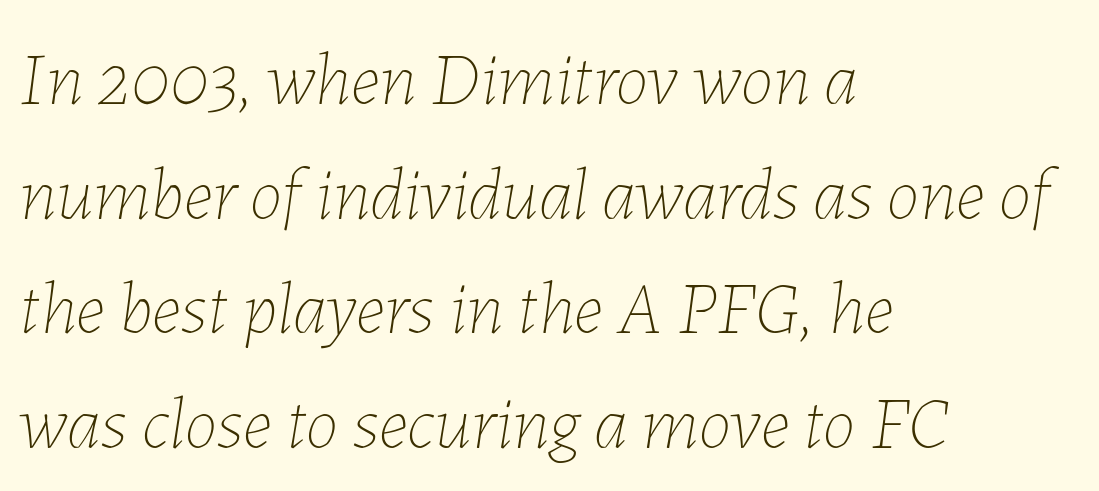
{"italic": "yes", "lean": "right", "slant_degrees": 7, "bold": "no", "weight": "thin", "width": "normal", "stroke_contrast": "low", "x_height": "medium", "monospaced": "no", "underline": "no", "align": "left", "line_spacing": "normal", "line_spacing_ratio": 1.55, "letter_spacing": "normal", "letter_spacing_em": 0.0, "glyph_px": 74}
